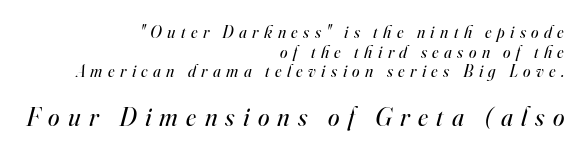
Q: Is the text bold? A: No.
Q: Is the text italic (slanted)? A: Yes, it leans right by about 16 degrees.
Q: Is the text underlined? A: No.
Q: How is the paragraph aligned? A: Right-aligned.
Q: Is the spacing between letters normal or unusually wide? A: Unusually wide.
Q: Is the spacing between lines tight, normal or loose? A: Tight.
Q: Which block of text is set in a larger size, the first (top) or the second (bottom)? A: The second (bottom) one.
